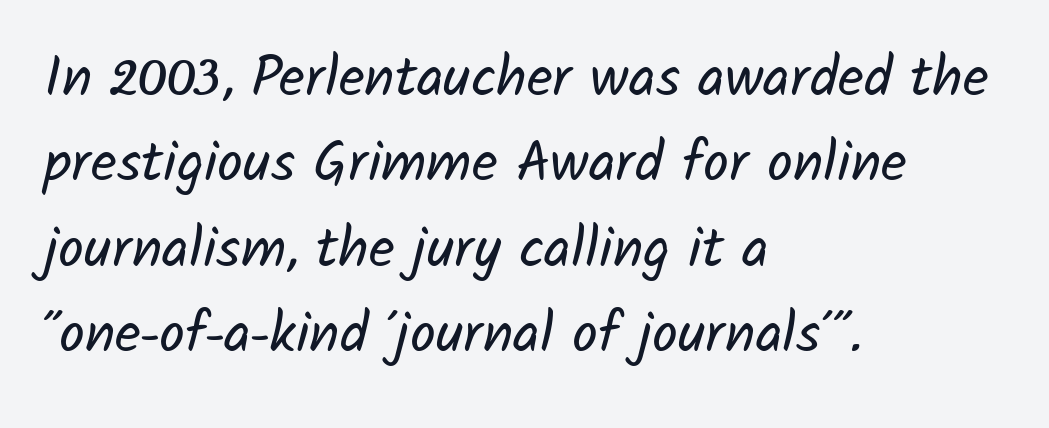
{"serif": "no", "bold": "no", "weight": "regular", "width": "normal", "stroke_contrast": "low", "x_height": "medium", "monospaced": "no", "underline": "no", "align": "left", "line_spacing": "normal", "line_spacing_ratio": 1.5, "letter_spacing": "normal", "letter_spacing_em": 0.0, "glyph_px": 57}
